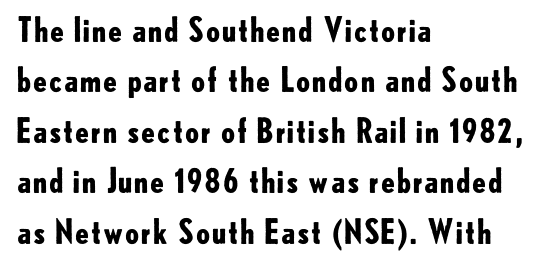
{"serif": "no", "italic": "no", "bold": "yes", "weight": "bold", "width": "normal", "stroke_contrast": "low", "x_height": "small", "monospaced": "no", "underline": "no", "align": "left", "line_spacing": "normal", "line_spacing_ratio": 1.53, "letter_spacing": "normal", "letter_spacing_em": 0.0, "glyph_px": 33}
